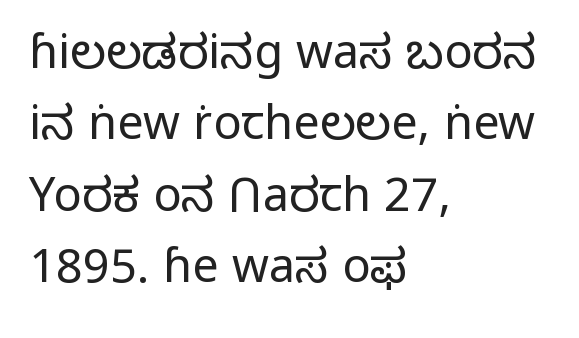
The image shows 47 px light sans-serif type, upright; set left-aligned, normal line spacing (1.52x), normal letter spacing, not underlined; low stroke contrast and a medium x-height.
